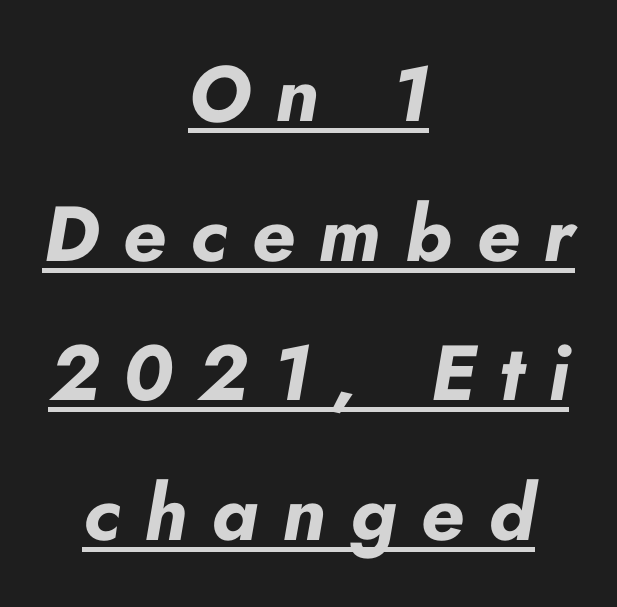
The passage shown leans; its letterforms are oblique. In terms of letterspacing, this is a distinctly airy, spread setting. A baseline rule has been typeset under these characters. This is heavy type, rendered in bold. Teacher's note: observe the equal gaps on both sides — that is centered alignment. The face used here is proportionally spaced, like ordinary book or web type.
